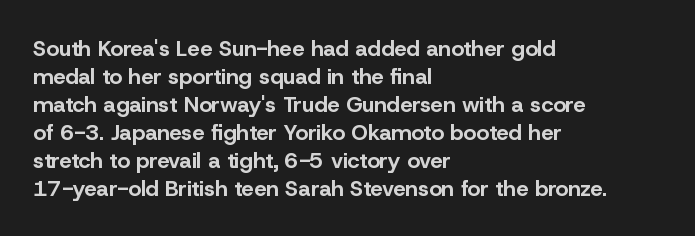
The image shows 22 px bold type, upright; set left-aligned, normal line spacing (1.27x), normal letter spacing, not underlined.
